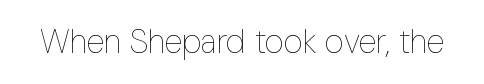
Is this a fixed-width face? No — the glyphs have proportional, varying widths. Upright lettering throughout. Is the type heavy? It reads as light-to-regular instead. Letter spacing: default. The space directly below the letters is spotless.
